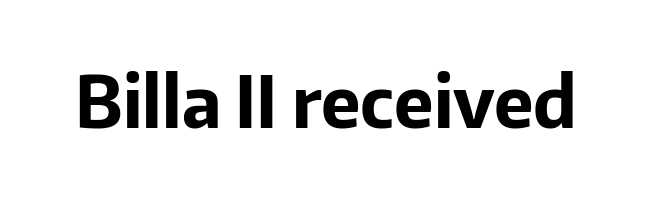
The axis of the letterforms is exactly vertical. Default kerning and tracking; the words read as compact shapes. The typeface chosen for these lines omits serifs. Emphasis by weight is at full strength: bold.
